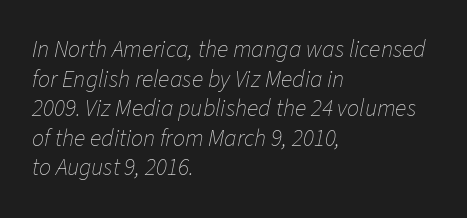
Q: Is the text bold? A: No.
Q: Is the text italic (slanted)? A: Yes, it leans right by about 11 degrees.
Q: Is the text underlined? A: No.
Q: How is the paragraph aligned? A: Left-aligned.
Q: Is the spacing between letters normal or unusually wide? A: Normal.
